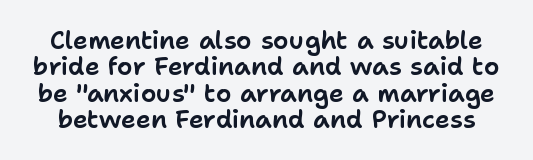
Is the letter spacing exaggerated? No — it looks like the ordinary default. Each row of text sits above clean, open space. Designer's note — italics off, roman on. Reading down the column, the eye jumps only a short way to each next line.
